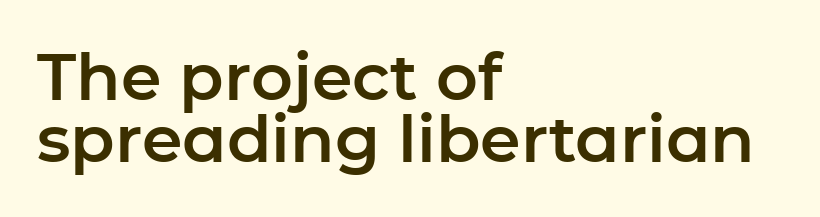
Varying glyph widths throughout — classic text-font behaviour. Quick note: underline off. Stroke terminals: plain, sans-serif. Posture: straight, roman, zero tilt. Spacing between characters is what you'd get straight out of the box.
